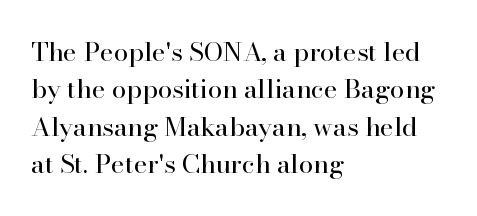
{"italic": "no", "bold": "no", "underline": "no", "align": "left", "line_spacing": "normal", "line_spacing_ratio": 1.44, "letter_spacing": "normal", "letter_spacing_em": 0.0, "glyph_px": 26}
